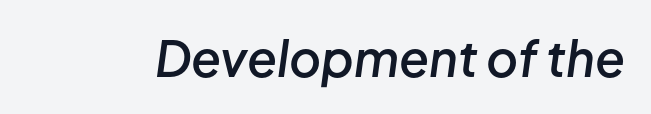
The image shows 49 px semibold type, italic (leaning right); set normal letter spacing, not underlined; low stroke contrast and a medium x-height.
